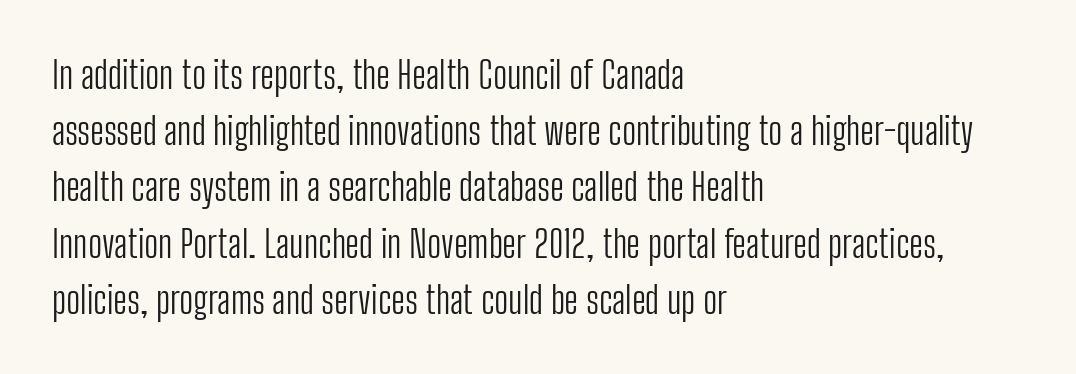
Vertical stems look standard width or narrower in stroke. The letters carry no serifs — their stems end cleanly without finishing strokes. The passage shown is typed in a proportional face where columns would drift. Spacing between characters is what you'd get straight out of the box. Ascenders rise straight up at ninety degrees. The foot of each line stays bare and open.
